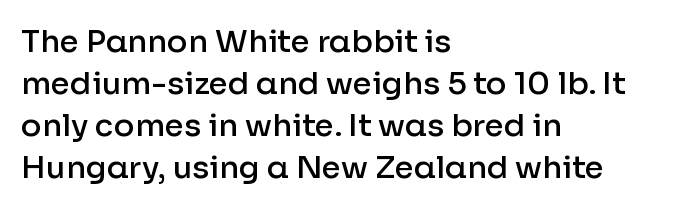
Q: Is the text bold? A: Semi-bold.
Q: Is the text italic (slanted)? A: No, it is upright.
Q: Is the typeface a serif or a sans-serif typeface? A: Sans-serif.
Q: Is the text underlined? A: No.
Q: How is the paragraph aligned? A: Left-aligned.
Q: Is the spacing between letters normal or unusually wide? A: Normal.
Q: Is the spacing between lines tight, normal or loose? A: Normal.
Q: Width (condensed, normal, or wide)? A: Normal.
Q: Stroke contrast? A: Low.
Q: x-height? A: Medium.
Q: Monospaced? A: No.
